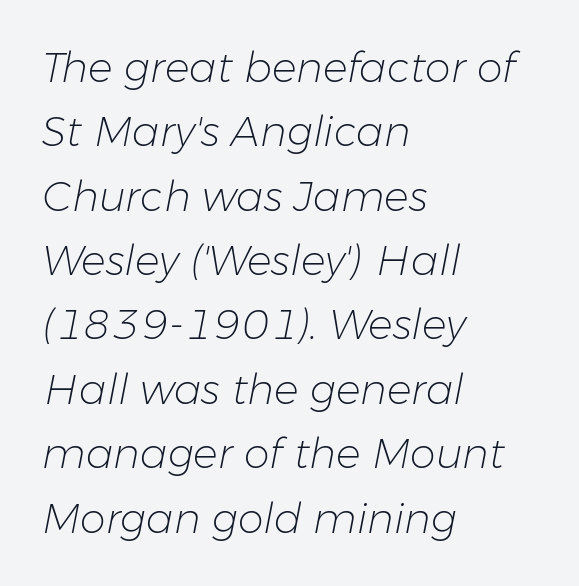
The glyphs are unaccompanied by any horizontal stroke below them. Short and long lines alike share a common starting point at left. The letters advance in unequal steps, a hallmark of proportional type. This is not heavy type; no bold has been used. Regarding leading, the lines here are spaced in the standard way. An italicized treatment has been applied to the whole sample.
